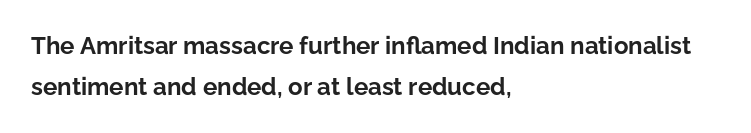
Q: Is the text bold? A: Yes.
Q: Is the text italic (slanted)? A: No, it is upright.
Q: Is the text underlined? A: No.
Q: How is the paragraph aligned? A: Left-aligned.
Q: Is the spacing between letters normal or unusually wide? A: Normal.
